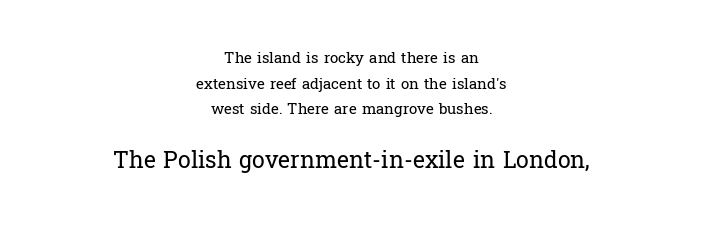
Posture: upright roman. These lines are centered, leaving both edges ragged. The block sitting lower on the canvas is the one with enlarged characters. This reads as an unemphasized weight, regular at the heaviest. The area under the type is left untouched.
